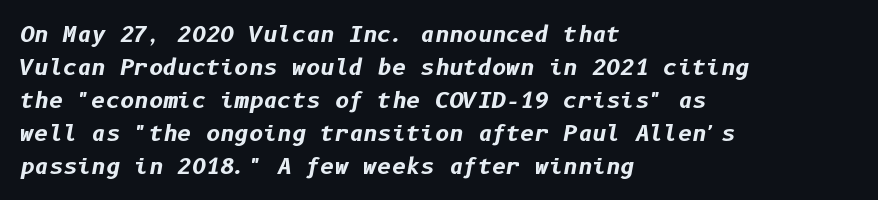
The letterforms sit shoulder to shoulder at normal distance. This is oblique type, the kind used for emphasis or titles. These lines sit exactly where default settings would place them. Its strokes are broad and dark, the hallmark of bold type.
